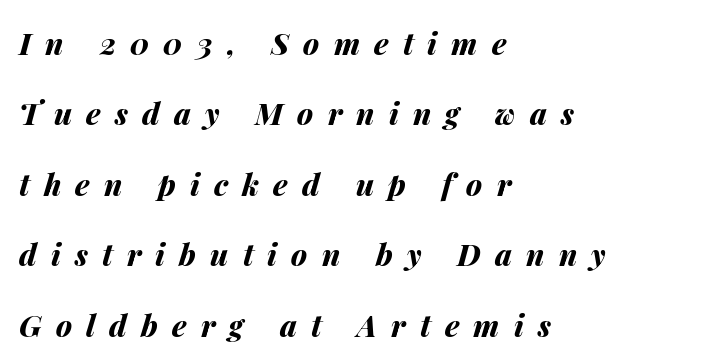
The image shows 30 px bold type, italic (leaning right); set left-aligned, loose line spacing (2.35x), unusually wide letter spacing (+0.47 em), not underlined; medium stroke contrast and a medium x-height.
